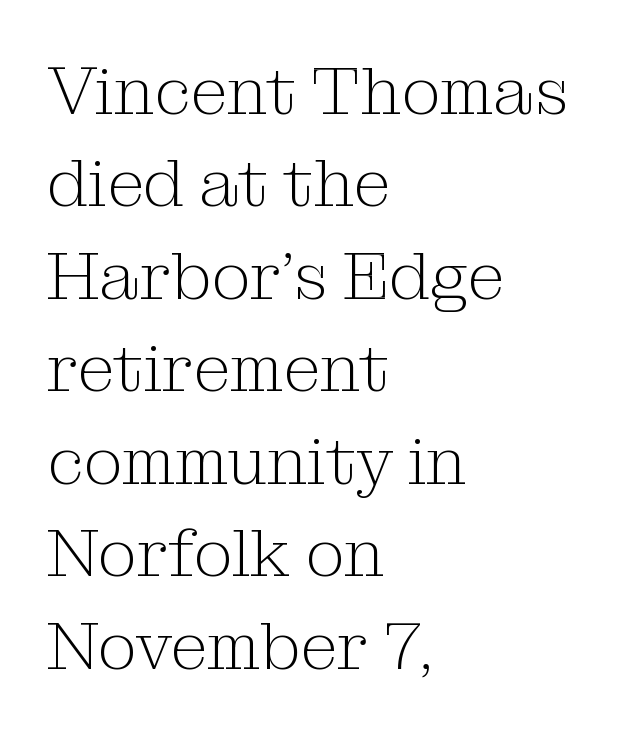
Posture: upright roman. The letters carry serifs — small finishing strokes at the ends of their stems. The weight would be labelled regular, book, light, or lighter still. The words here are not underlined. Here the glyphs are tracked normally, forming tight word shapes. A typesetter would call this proportional, since set widths differ per character.
